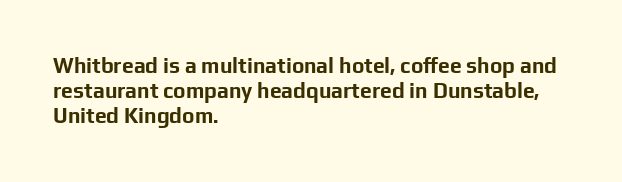
Each line starts at the same left margin while the right side varies. Upright lettering throughout. What stands out about the letter spacing? Nothing — it is the standard amount. Check the space under the baseline: it is left empty. The typesetting leans heavy: a genuine bold.
